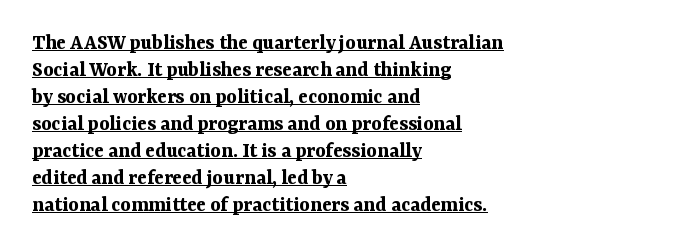
Weight: bold. This is underlined copy, the kind a proofreader might mark for attention. Short note: letters normally spaced. The paragraph shown leans on its left margin.
